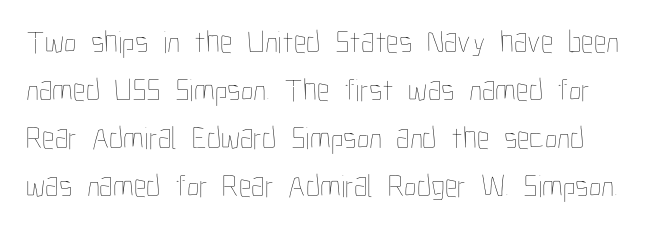
The image shows 32 px thin, condensed type, upright; set normal line spacing (1.5x), normal letter spacing, not underlined; low stroke contrast and a medium x-height.
